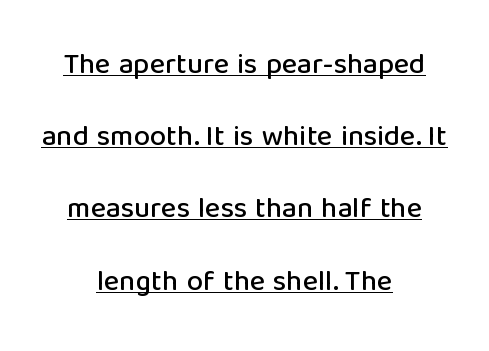
Q: Is the text italic (slanted)? A: No, it is upright.
Q: Is the typeface a serif or a sans-serif typeface? A: Sans-serif.
Q: Is the text underlined? A: Yes.
Q: How is the paragraph aligned? A: Centered.
Q: Is the spacing between letters normal or unusually wide? A: Normal.
Q: Is the spacing between lines tight, normal or loose? A: Loose.
Q: Width (condensed, normal, or wide)? A: Normal.
Q: Stroke contrast? A: Low.
Q: x-height? A: Medium.
Q: Monospaced? A: No.
